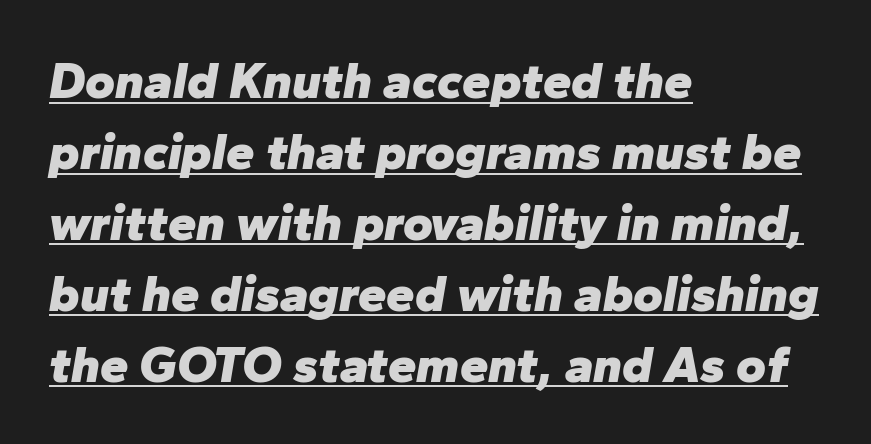
The image shows 51 px heavy type, italic (leaning right); set left-aligned, normal line spacing (1.39x), normal letter spacing, underlined; low stroke contrast and a medium x-height.
